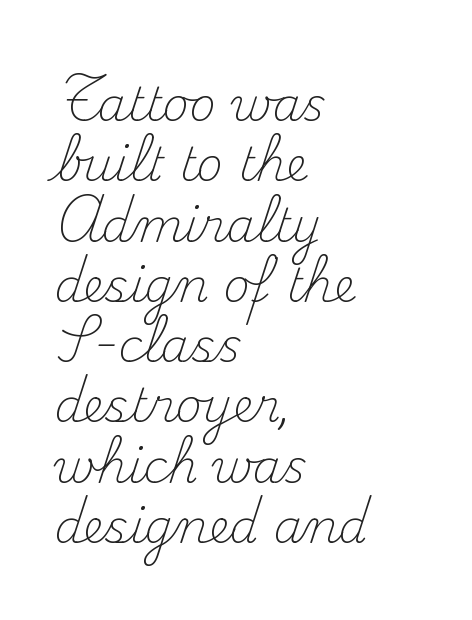
{"serif": "yes", "bold": "no", "weight": "light", "width": "normal", "stroke_contrast": "medium", "x_height": "small", "monospaced": "no", "underline": "no", "align": "left", "line_spacing": "normal", "line_spacing_ratio": 1.31, "letter_spacing": "normal", "letter_spacing_em": 0.0, "glyph_px": 46}
